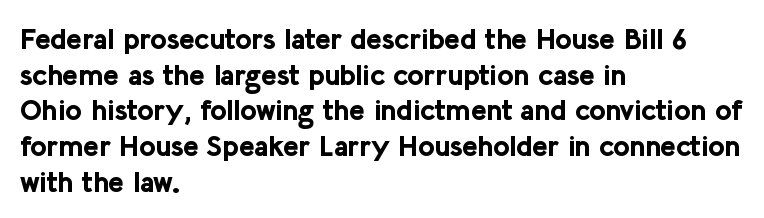
The space directly below the letters is spotless. Students, note that the glyphs here touch the page at normal intervals. On the weight axis this lands at bold, roughly 700. Character widths vary here, with narrow letters taking less room than wide ones. The typography opts for an upright posture over an oblique one. The typesetter chose a ragged-right arrangement here.
